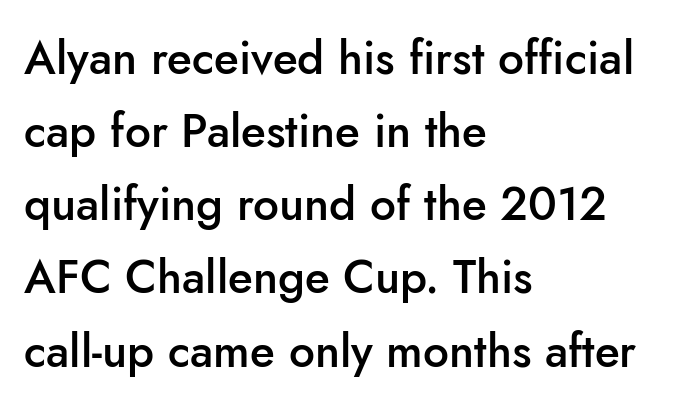
Q: Is the text bold? A: Semi-bold.
Q: Is the text italic (slanted)? A: No, it is upright.
Q: Is the typeface a serif or a sans-serif typeface? A: Sans-serif.
Q: Is the text underlined? A: No.
Q: How is the paragraph aligned? A: Left-aligned.
Q: Is the spacing between letters normal or unusually wide? A: Normal.
Q: Is the spacing between lines tight, normal or loose? A: Normal.
Q: Width (condensed, normal, or wide)? A: Normal.
Q: Stroke contrast? A: Low.
Q: x-height? A: Small.
Q: Monospaced? A: No.
